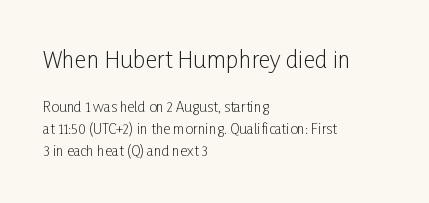
Whoever set this made the first block the dominant, larger element. In terms of posture, this sample is upright. The face looks like a standard text weight, possibly lighter. Caption: multi-line text, flush left, ragged right. Each word holds together tightly as a unit, with standard inter-letter gaps. If you measured baseline to baseline, you'd find a middling distance.
